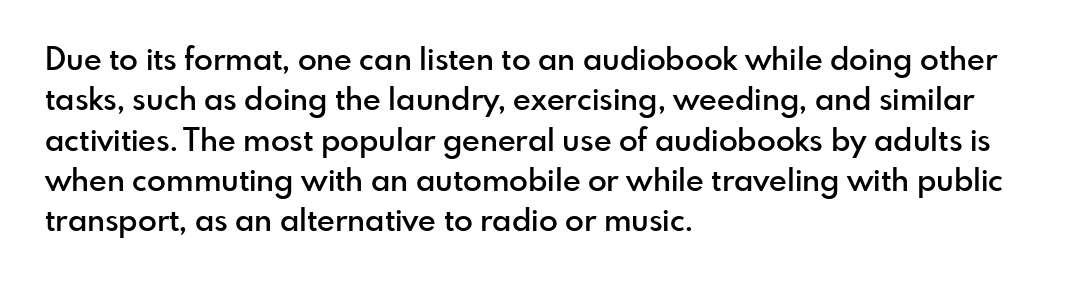
The area under the type is left untouched. Rendered with straight, roman letterforms. The sample has been set in demibold, a notch under bold. Letterform terminals end flat and unadorned throughout the passage. This sample is left-justified, so line endings fall wherever the words run out. A typesetter would call this leading conventional body-copy spacing.
